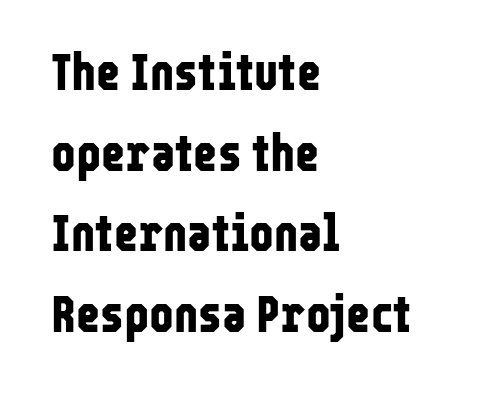
{"serif": "no", "italic": "no", "bold": "yes", "weight": "bold", "width": "condensed", "stroke_contrast": "low", "x_height": "medium", "monospaced": "no", "underline": "no", "align": "left", "line_spacing": "normal", "line_spacing_ratio": 1.55, "letter_spacing": "normal", "letter_spacing_em": 0.0, "glyph_px": 52}
